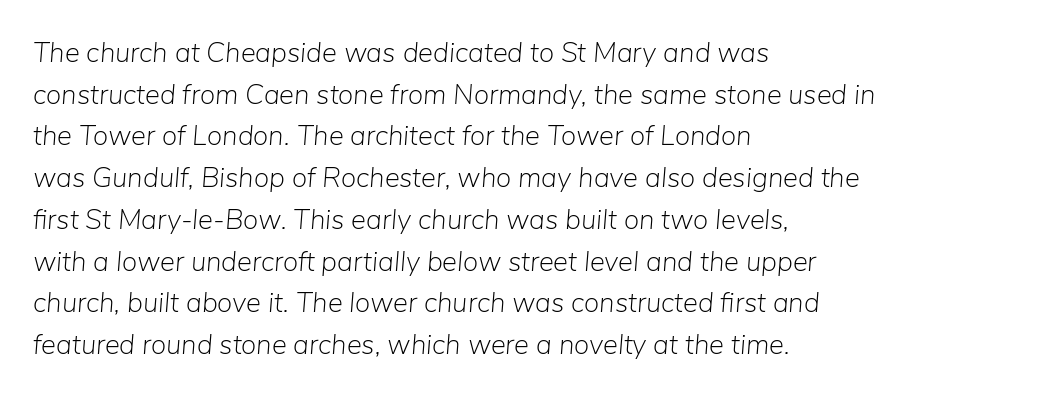
{"italic": "yes", "lean": "right", "slant_degrees": 5, "bold": "no", "weight": "light", "width": "normal", "stroke_contrast": "low", "x_height": "medium", "monospaced": "no", "underline": "no", "align": "left", "line_spacing": "normal", "line_spacing_ratio": 1.49, "letter_spacing": "normal", "letter_spacing_em": 0.0, "glyph_px": 28}
